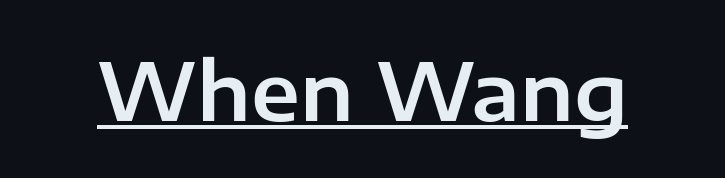
The image shows 79 px sans-serif type, upright; set normal letter spacing, underlined; low stroke contrast and a medium x-height.
